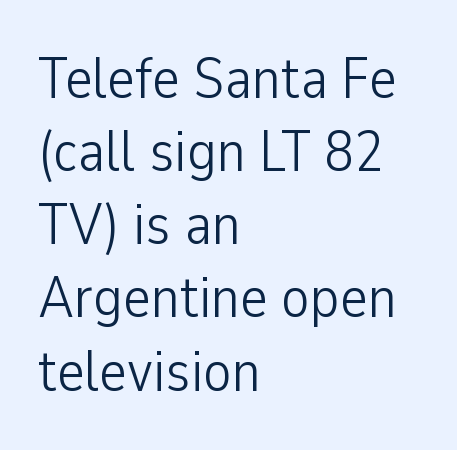
{"serif": "no", "italic": "no", "bold": "no", "weight": "light", "width": "condensed", "stroke_contrast": "low", "x_height": "medium", "monospaced": "no", "underline": "no", "align": "left", "line_spacing_ratio": 1.24, "letter_spacing": "normal", "letter_spacing_em": 0.0, "glyph_px": 59}
